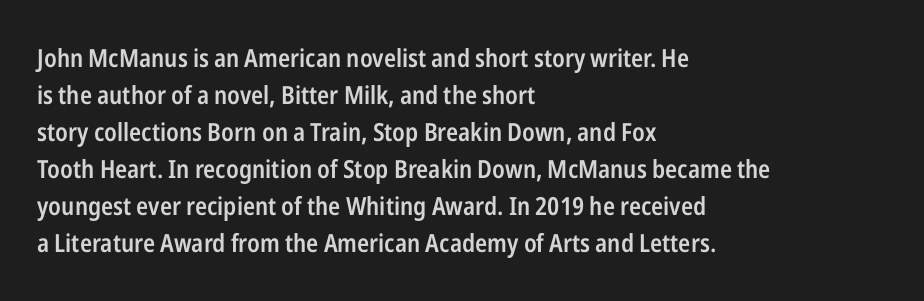
Q: Is the text bold? A: Semi-bold.
Q: Is the text italic (slanted)? A: No, it is upright.
Q: Is the text underlined? A: No.
Q: How is the paragraph aligned? A: Left-aligned.
Q: Is the spacing between letters normal or unusually wide? A: Normal.
Q: Is the spacing between lines tight, normal or loose? A: Normal.
